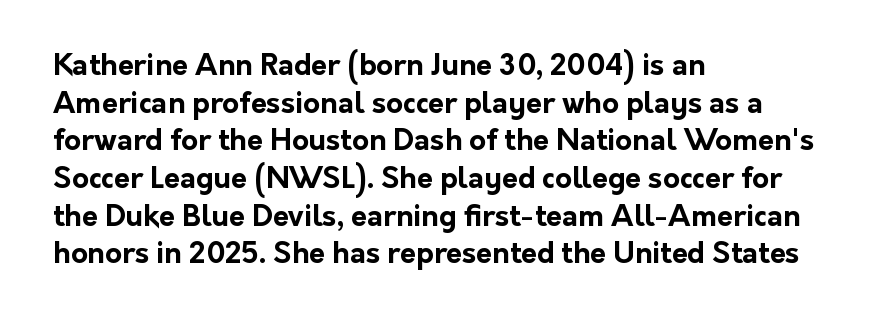
{"serif": "no", "italic": "no", "bold": "yes", "weight": "bold", "width": "normal", "stroke_contrast": "low", "x_height": "medium", "monospaced": "no", "underline": "no", "align": "left", "line_spacing": "normal", "line_spacing_ratio": 1.3, "letter_spacing": "normal", "letter_spacing_em": 0.0, "glyph_px": 29}
